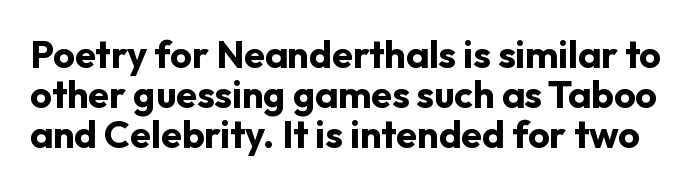
{"serif": "no", "italic": "no", "bold": "yes", "weight": "bold", "width": "normal", "stroke_contrast": "low", "x_height": "medium", "monospaced": "no", "underline": "no", "line_spacing": "tight", "line_spacing_ratio": 1.05, "letter_spacing": "normal", "letter_spacing_em": 0.0, "glyph_px": 38}
